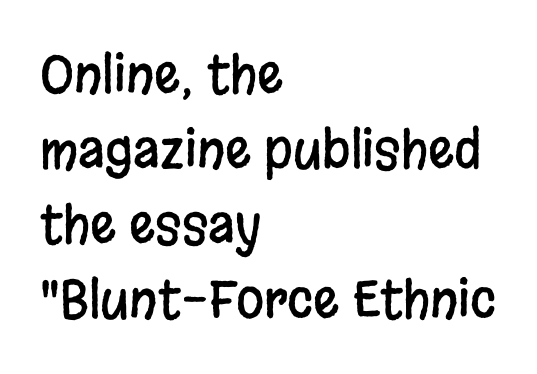
Q: Is the text italic (slanted)? A: No, it is upright.
Q: Is the typeface a serif or a sans-serif typeface? A: Sans-serif.
Q: Is the text underlined? A: No.
Q: How is the paragraph aligned? A: Left-aligned.
Q: Is the spacing between letters normal or unusually wide? A: Normal.
Q: Is the spacing between lines tight, normal or loose? A: Normal.
Q: Width (condensed, normal, or wide)? A: Condensed.
Q: Stroke contrast? A: Low.
Q: x-height? A: Large.
Q: Monospaced? A: No.
